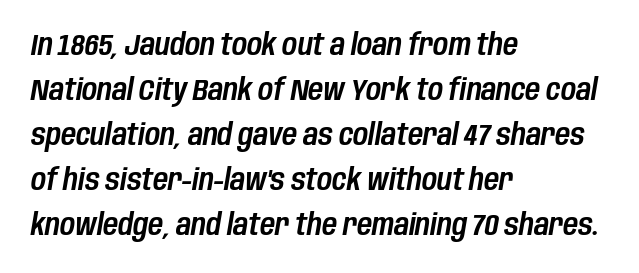
Q: Is the text italic (slanted)? A: Yes, it leans right by about 10 degrees.
Q: Is the text underlined? A: No.
Q: How is the paragraph aligned? A: Left-aligned.
Q: Is the spacing between letters normal or unusually wide? A: Normal.
Q: Is the spacing between lines tight, normal or loose? A: Normal.
Q: Width (condensed, normal, or wide)? A: Condensed.
Q: Stroke contrast? A: Low.
Q: x-height? A: Large.
Q: Monospaced? A: No.
